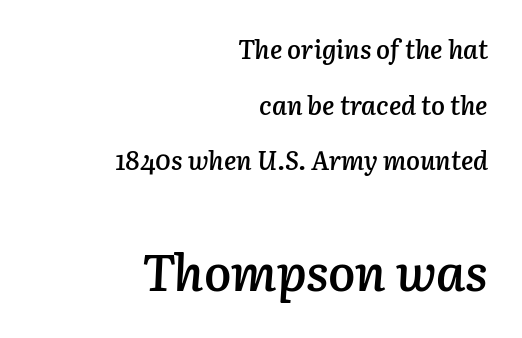
{"italic": "yes", "lean": "right", "slant_degrees": 3, "bold": "semi", "weight": "semibold", "width": "normal", "stroke_contrast": "low", "x_height": "medium", "monospaced": "no", "underline": "no", "align": "right", "line_spacing": "loose", "line_spacing_ratio": 2.14, "letter_spacing": "normal", "letter_spacing_em": 0.0, "larger_block": "second", "size_ratio": 1.96, "glyph_px": 51}
